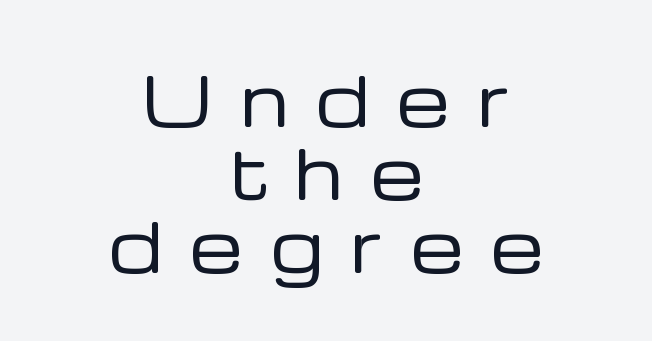
Tightly led — the rows are bunched. This sample uses an upright cut, with every glyph sitting square on the baseline. The words here are not underlined. This sample has the flowing, uneven cadence of proportional lettering.
